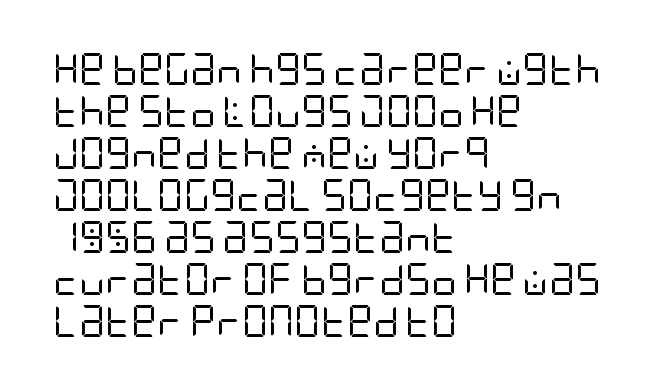
{"serif": "no", "italic": "no", "bold": "no", "weight": "regular", "width": "condensed", "stroke_contrast": "low", "x_height": "large", "underline": "no", "align": "left", "line_spacing": "normal", "line_spacing_ratio": 1.31, "letter_spacing": "normal", "letter_spacing_em": 0.0, "glyph_px": 32}
